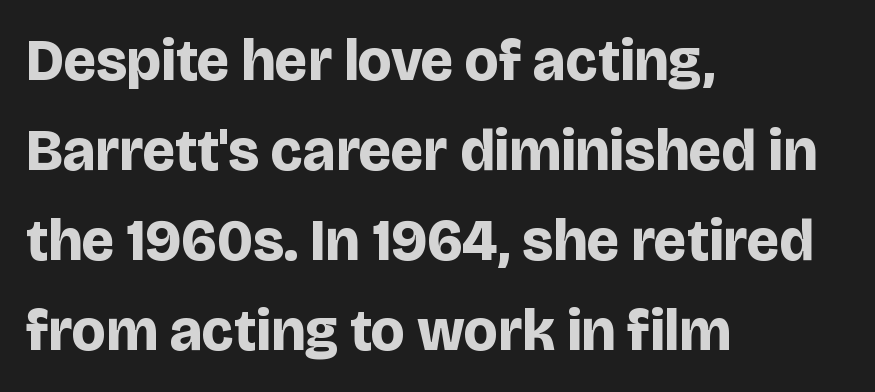
The image shows 58 px bold sans-serif type, upright; set left-aligned, normal line spacing (1.55x), normal letter spacing, not underlined; low stroke contrast and a large x-height.
